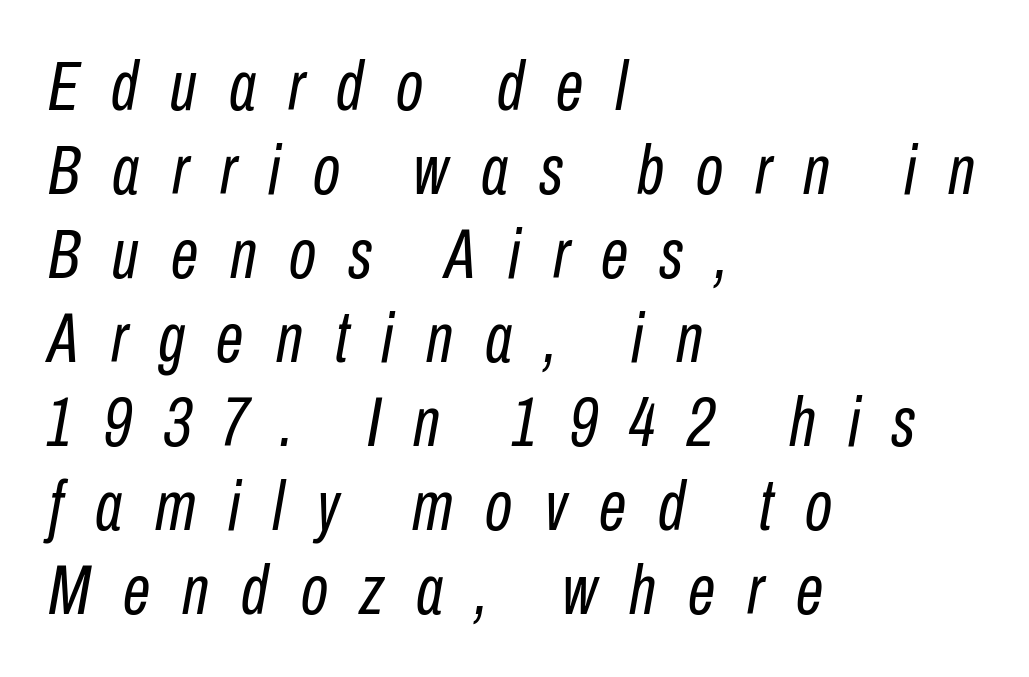
The image shows 70 px regular-weight, condensed type, italic (leaning right); set left-aligned, line spacing 1.2x, unusually wide letter spacing (+0.46 em), not underlined; low stroke contrast and a medium x-height.
